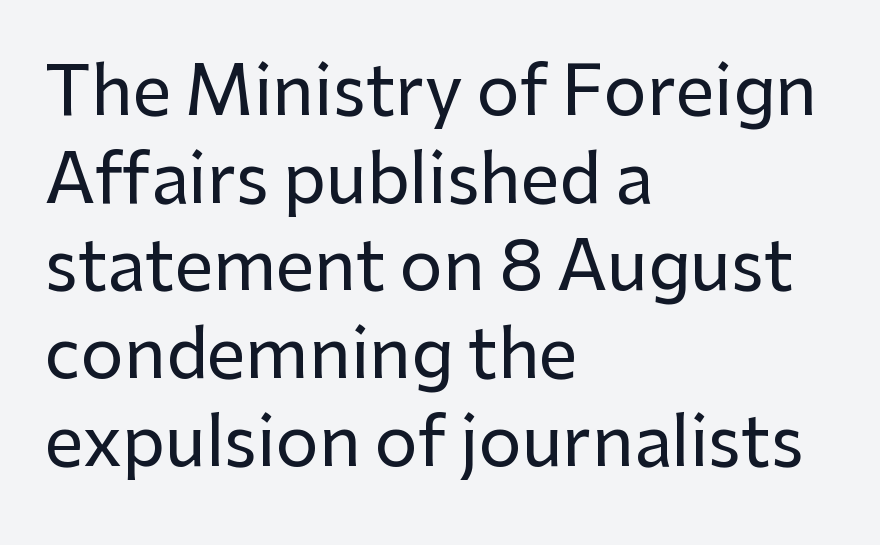
The image shows 68 px sans-serif type, upright; set left-aligned, normal line spacing (1.29x), normal letter spacing, not underlined; low stroke contrast and a medium x-height.
